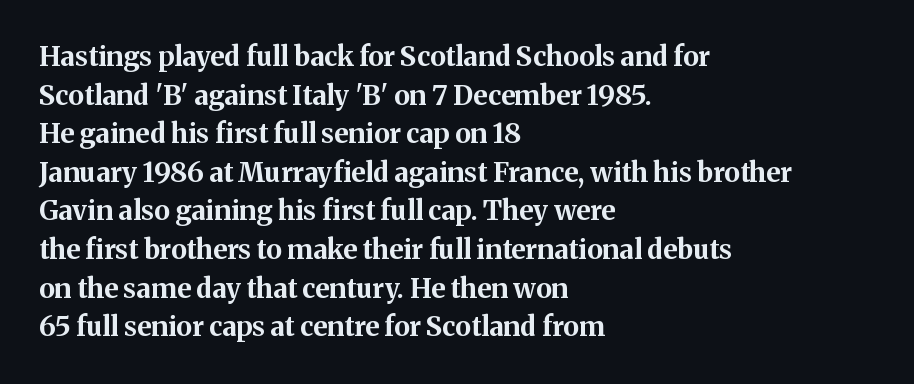
The glyphs are unaccompanied by any horizontal stroke below them. Alignment: flush left. Its strokes are broad and dark, the hallmark of bold type. Designer's note — italics off, roman on.
